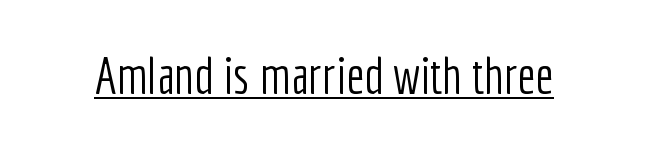
{"serif": "no", "italic": "no", "bold": "no", "weight": "light", "width": "condensed", "stroke_contrast": "low", "x_height": "medium", "monospaced": "no", "underline": "yes", "letter_spacing": "normal", "letter_spacing_em": 0.0, "glyph_px": 51}
